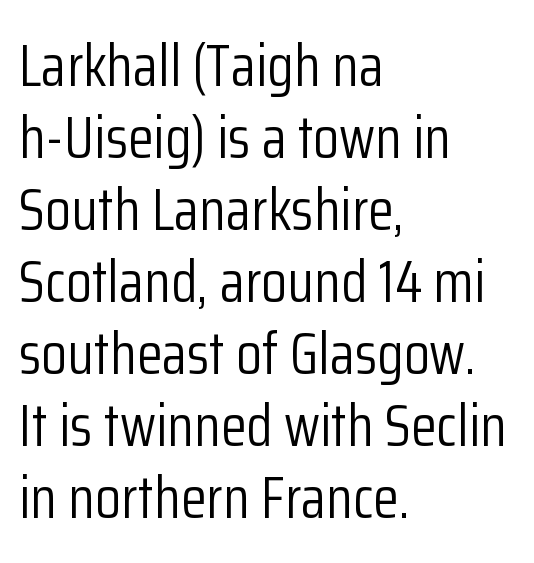
{"serif": "no", "italic": "no", "bold": "no", "weight": "light", "width": "condensed", "stroke_contrast": "low", "x_height": "medium", "monospaced": "no", "underline": "no", "align": "left", "line_spacing_ratio": 1.22, "letter_spacing": "normal", "letter_spacing_em": 0.0, "glyph_px": 59}
